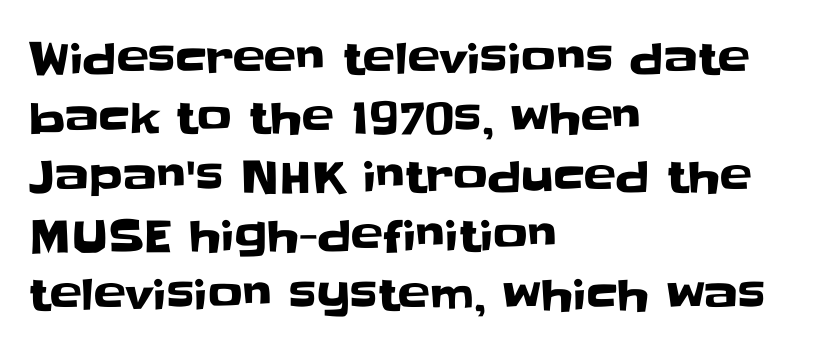
The space beneath each line is pristine and unruled. A typesetter would call this proportional, since set widths differ per character. Line beginnings align vertically; line endings do not. The passage shown stacks its lines at a standard gap. Letter spacing: default. These lines are composed in type without serifs.
